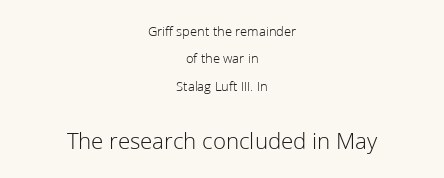
{"italic": "no", "bold": "no", "underline": "no", "align": "center", "line_spacing": "loose", "line_spacing_ratio": 1.96, "letter_spacing": "normal", "letter_spacing_em": 0.0, "larger_block": "second", "size_ratio": 1.71, "glyph_px": 24}
